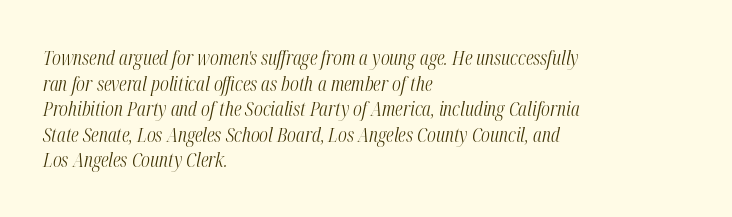
This rendering leaves character spacing at its baseline value. These lines stack with their left ends in a neat column. Notice how the stems are inclined rather than vertical — that's the hallmark of italics. A clean baseline with only descenders dipping below it.
